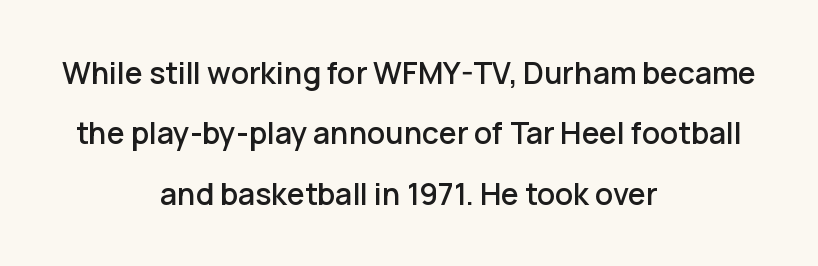
Each row of text sits above clean, open space. You could not count columns in this text — the font is proportionally spaced. Each new line begins a long way beneath the previous one. Neither beginnings nor endings align; midpoints do.
